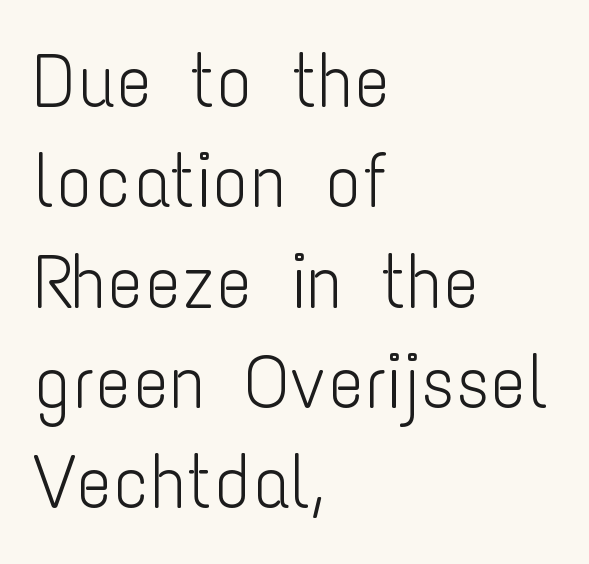
The image shows 76 px light, condensed sans-serif type, upright; set left-aligned, normal line spacing (1.32x), normal letter spacing, not underlined; low stroke contrast and a medium x-height.
